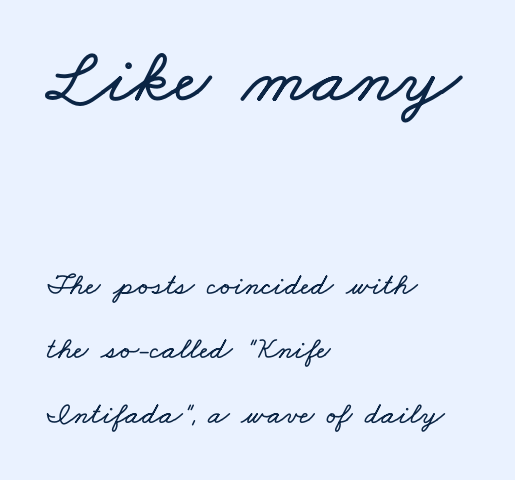
{"width": "wide", "stroke_contrast": "low", "x_height": "small", "monospaced": "no", "underline": "no", "align": "left", "line_spacing": "loose", "line_spacing_ratio": 2.08, "letter_spacing": "normal", "letter_spacing_em": 0.0, "larger_block": "first", "size_ratio": 2.52, "glyph_px": 78}
